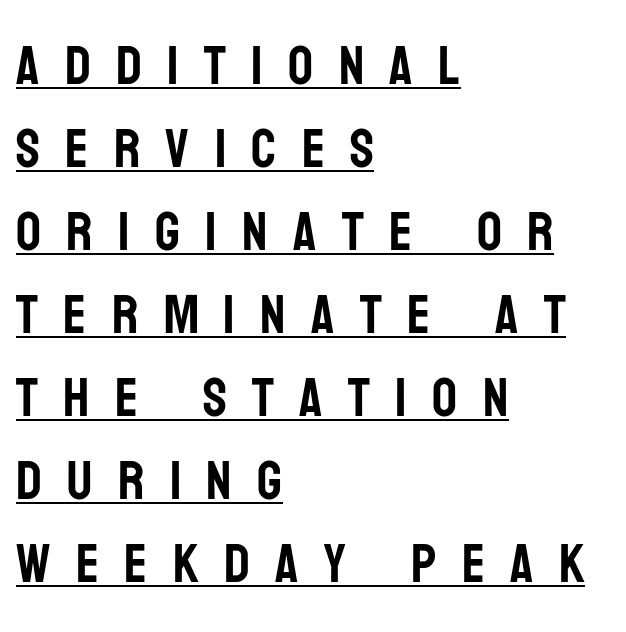
The image shows 55 px condensed sans-serif type, upright; set left-aligned, normal line spacing (1.51x), unusually wide letter spacing (+0.46 em), underlined; low stroke contrast and a large x-height.
